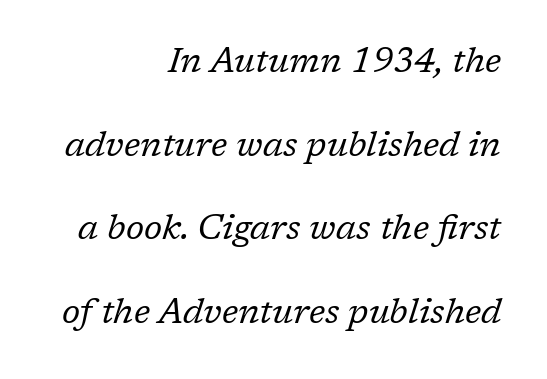
Q: Is the text bold? A: No.
Q: Is the text italic (slanted)? A: Yes, it leans right by about 17 degrees.
Q: Is the typeface a serif or a sans-serif typeface? A: Serif.
Q: Is the text underlined? A: No.
Q: How is the paragraph aligned? A: Right-aligned.
Q: Is the spacing between letters normal or unusually wide? A: Normal.
Q: Is the spacing between lines tight, normal or loose? A: Loose.
Q: Width (condensed, normal, or wide)? A: Normal.
Q: Stroke contrast? A: Low.
Q: x-height? A: Medium.
Q: Monospaced? A: No.
